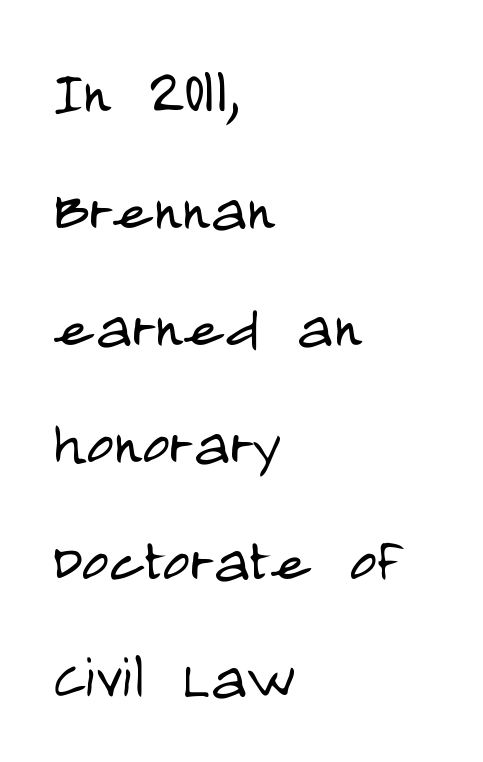
The image shows 75 px light, condensed sans-serif type, upright; set left-aligned, normal line spacing (1.56x), normal letter spacing, not underlined; low stroke contrast and a large x-height.
